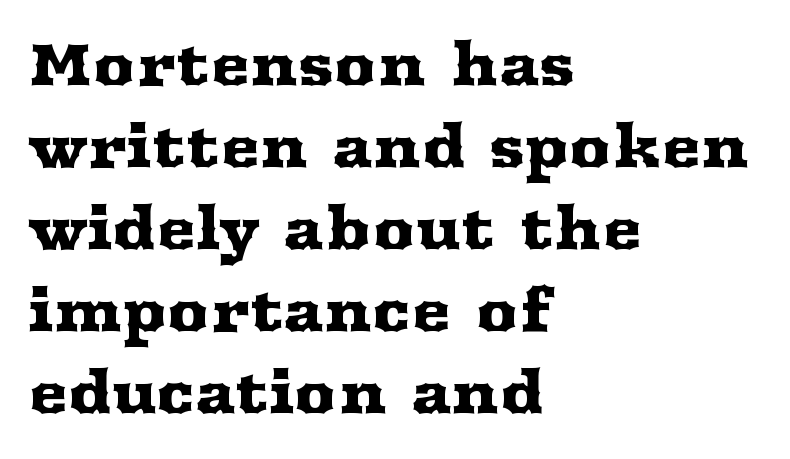
Q: Is the text italic (slanted)? A: No, it is upright.
Q: Is the typeface a serif or a sans-serif typeface? A: Serif.
Q: Is the text underlined? A: No.
Q: How is the paragraph aligned? A: Left-aligned.
Q: Is the spacing between letters normal or unusually wide? A: Normal.
Q: Is the spacing between lines tight, normal or loose? A: Normal.
Q: Width (condensed, normal, or wide)? A: Wide.
Q: Stroke contrast? A: Medium.
Q: x-height? A: Medium.
Q: Monospaced? A: No.
